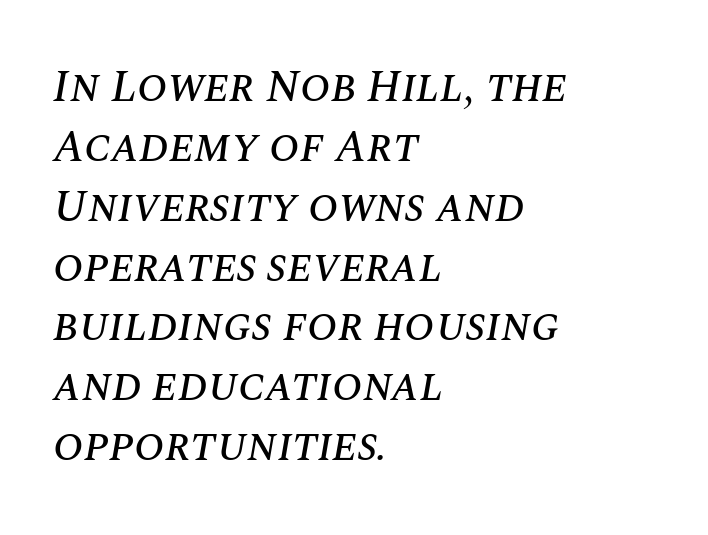
Q: Is the text italic (slanted)? A: Yes, it leans right by about 10 degrees.
Q: Is the text underlined? A: No.
Q: How is the paragraph aligned? A: Left-aligned.
Q: Is the spacing between letters normal or unusually wide? A: Normal.
Q: Is the spacing between lines tight, normal or loose? A: Normal.
Q: Width (condensed, normal, or wide)? A: Normal.
Q: Stroke contrast? A: Medium.
Q: x-height? A: Large.
Q: Monospaced? A: No.
